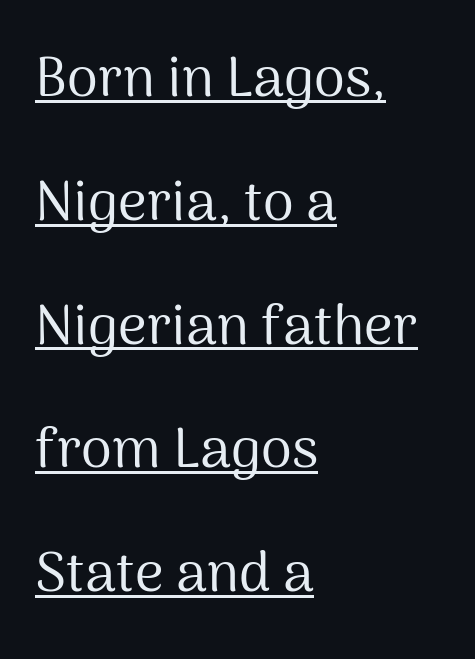
Q: Is the text bold? A: No.
Q: Is the text italic (slanted)? A: No, it is upright.
Q: Is the typeface a serif or a sans-serif typeface? A: Sans-serif.
Q: Is the text underlined? A: Yes.
Q: How is the paragraph aligned? A: Left-aligned.
Q: Is the spacing between letters normal or unusually wide? A: Normal.
Q: Is the spacing between lines tight, normal or loose? A: Loose.
Q: Width (condensed, normal, or wide)? A: Normal.
Q: Stroke contrast? A: Medium.
Q: x-height? A: Medium.
Q: Monospaced? A: No.
